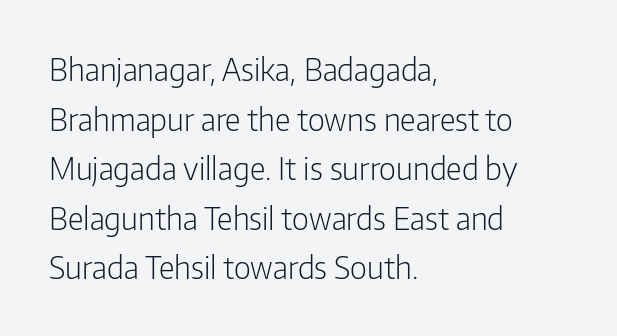
The image shows 31 px light, condensed sans-serif type, upright; set left-aligned, normal line spacing (1.6x), normal letter spacing, not underlined; low stroke contrast and a medium x-height.
